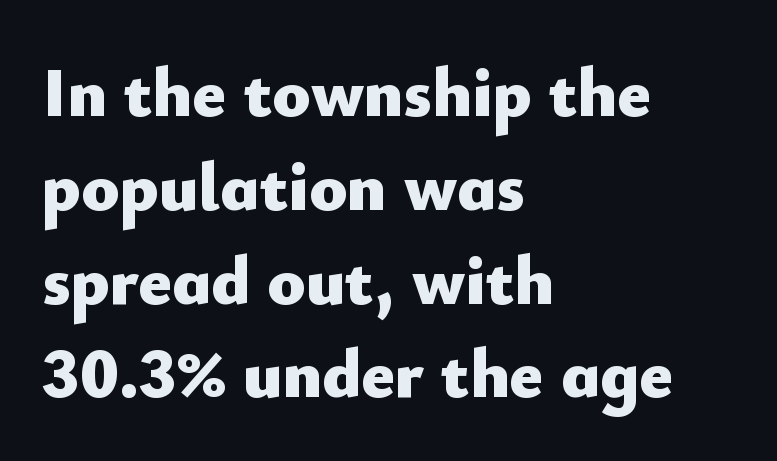
Q: Is the text bold? A: Yes.
Q: Is the text italic (slanted)? A: No, it is upright.
Q: Is the typeface a serif or a sans-serif typeface? A: Sans-serif.
Q: Is the text underlined? A: No.
Q: How is the paragraph aligned? A: Left-aligned.
Q: Is the spacing between letters normal or unusually wide? A: Normal.
Q: Is the spacing between lines tight, normal or loose? A: Normal.
Q: Width (condensed, normal, or wide)? A: Normal.
Q: Stroke contrast? A: Low.
Q: x-height? A: Small.
Q: Monospaced? A: No.
